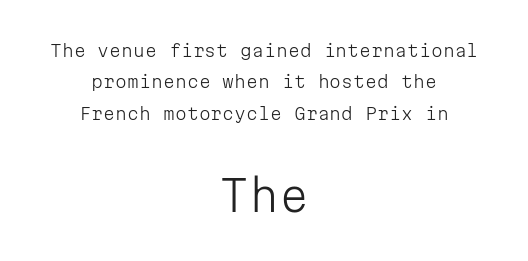
{"serif": "no", "italic": "no", "bold": "no", "weight": "light", "width": "normal", "stroke_contrast": "low", "x_height": "medium", "monospaced": "yes", "underline": "no", "align": "center", "line_spacing_ratio": 1.85, "letter_spacing": "normal", "letter_spacing_em": 0.0, "larger_block": "second", "size_ratio": 2.53, "glyph_px": 43}
